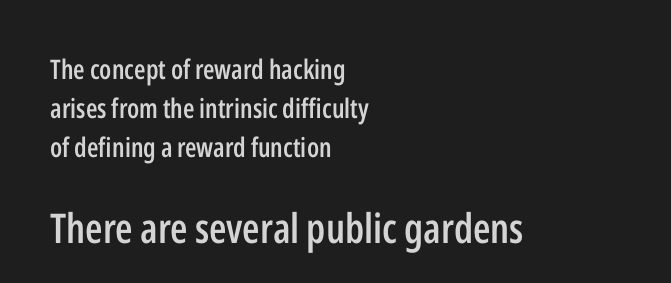
{"serif": "no", "italic": "no", "bold": "semi", "weight": "semibold", "width": "condensed", "stroke_contrast": "low", "x_height": "medium", "monospaced": "no", "underline": "no", "align": "left", "line_spacing": "normal", "line_spacing_ratio": 1.44, "letter_spacing": "normal", "letter_spacing_em": 0.0, "larger_block": "second", "size_ratio": 1.52, "glyph_px": 41}
